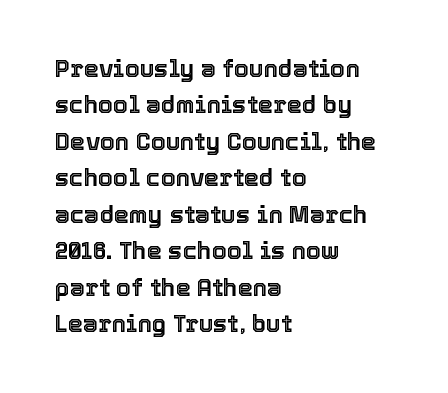
{"italic": "no", "underline": "no", "align": "left", "line_spacing": "normal", "line_spacing_ratio": 1.52, "letter_spacing": "normal", "letter_spacing_em": 0.0, "glyph_px": 24}
